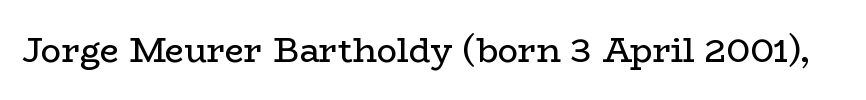
{"serif": "yes", "italic": "no", "bold": "no", "weight": "regular", "width": "wide", "stroke_contrast": "low", "x_height": "medium", "monospaced": "no", "underline": "no", "letter_spacing": "normal", "letter_spacing_em": 0.0, "glyph_px": 34}
